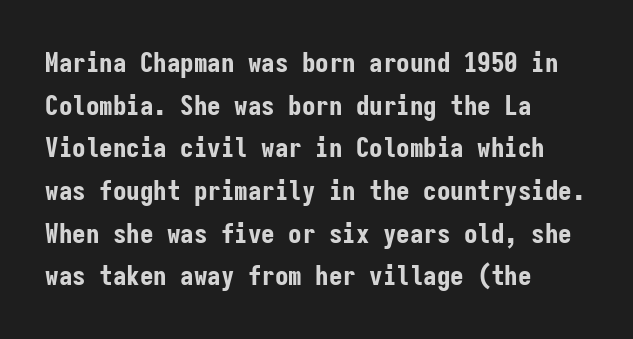
Typesetter's note: full bold, strokes at maximum text heaviness. Compared with typical paragraphs, the rows here are spaced about the same. Layout note: lines flush left. The passage shown is not underscored anywhere.
